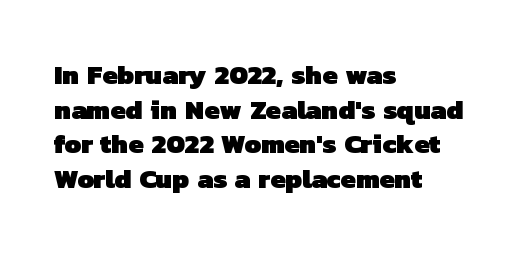
Evenly set lines give the paragraph a standard silhouette. Check under the words: just untouched page. Every letter is thick-stroked: bold, no question. Horizontal alignment here is leftward, the default for most running prose. Observe the ordinary spacing: letters are neighbours, not strangers.
